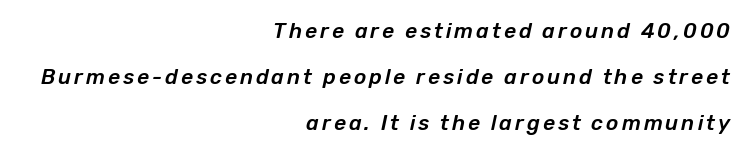
Q: Is the text italic (slanted)? A: Yes, it leans right by about 12 degrees.
Q: Is the text underlined? A: No.
Q: How is the paragraph aligned? A: Right-aligned.
Q: Is the spacing between lines tight, normal or loose? A: Loose.
